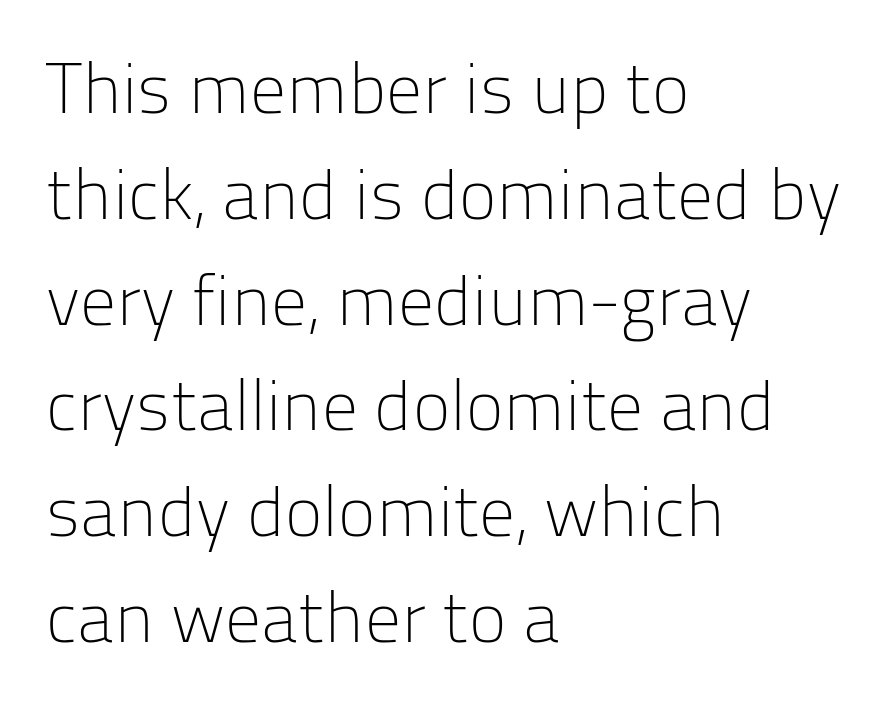
{"serif": "no", "italic": "no", "bold": "no", "weight": "light", "width": "normal", "stroke_contrast": "low", "x_height": "medium", "monospaced": "no", "underline": "no", "align": "left", "line_spacing": "normal", "line_spacing_ratio": 1.49, "letter_spacing": "normal", "letter_spacing_em": 0.0, "glyph_px": 71}
